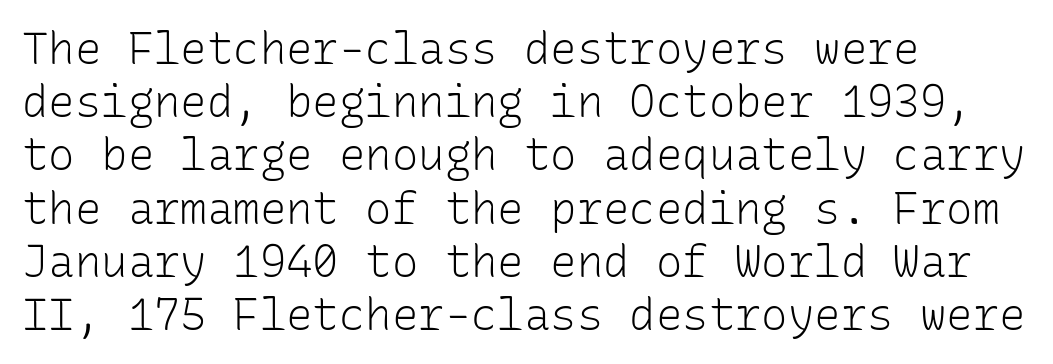
{"serif": "no", "italic": "no", "bold": "no", "weight": "light", "width": "normal", "stroke_contrast": "low", "x_height": "medium", "monospaced": "yes", "underline": "no", "align": "left", "line_spacing_ratio": 1.21, "letter_spacing": "normal", "letter_spacing_em": 0.0, "glyph_px": 44}
